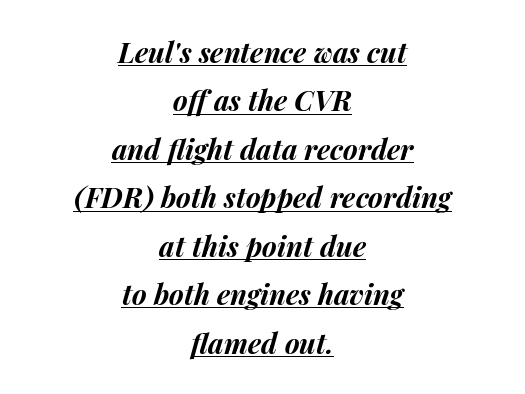
The paragraph shown floats in the horizontal middle. Observe the lean: these are italic letterforms. Heavy-handed strokes throughout: this text is bold. In designer terms, the underline attribute is active on this setting.
